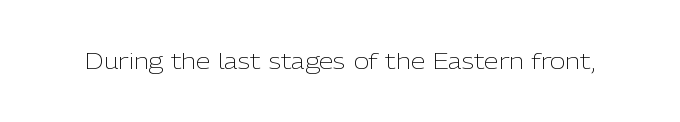
{"italic": "no", "bold": "no", "underline": "no", "letter_spacing": "normal", "letter_spacing_em": 0.0, "glyph_px": 21}
